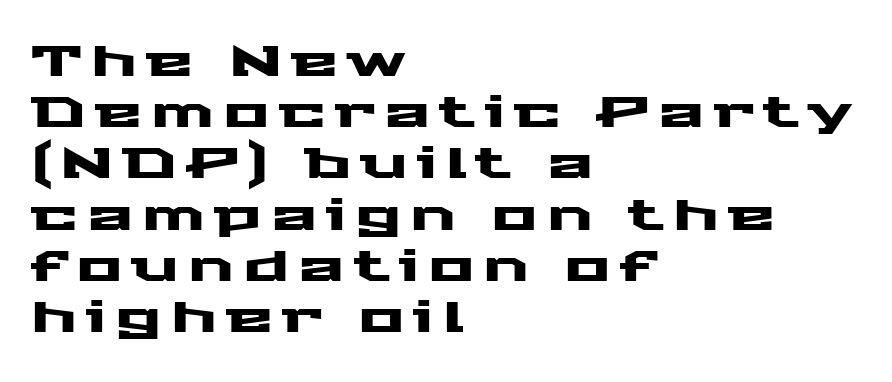
Q: Is the text italic (slanted)? A: No, it is upright.
Q: Is the typeface a serif or a sans-serif typeface? A: Sans-serif.
Q: Is the text underlined? A: No.
Q: How is the paragraph aligned? A: Left-aligned.
Q: Is the spacing between letters normal or unusually wide? A: Unusually wide.
Q: Width (condensed, normal, or wide)? A: Wide.
Q: Stroke contrast? A: Medium.
Q: x-height? A: Medium.
Q: Monospaced? A: No.
